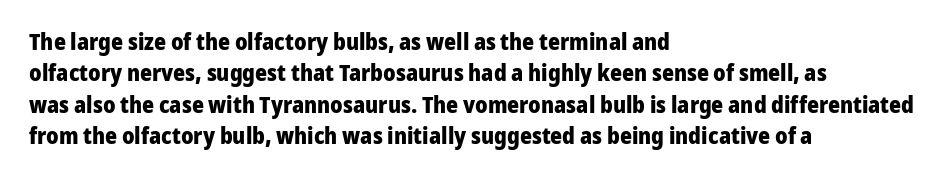
Q: Is the text bold? A: Yes.
Q: Is the text italic (slanted)? A: No, it is upright.
Q: Is the text underlined? A: No.
Q: How is the paragraph aligned? A: Left-aligned.
Q: Is the spacing between letters normal or unusually wide? A: Normal.
Q: Is the spacing between lines tight, normal or loose? A: Normal.
